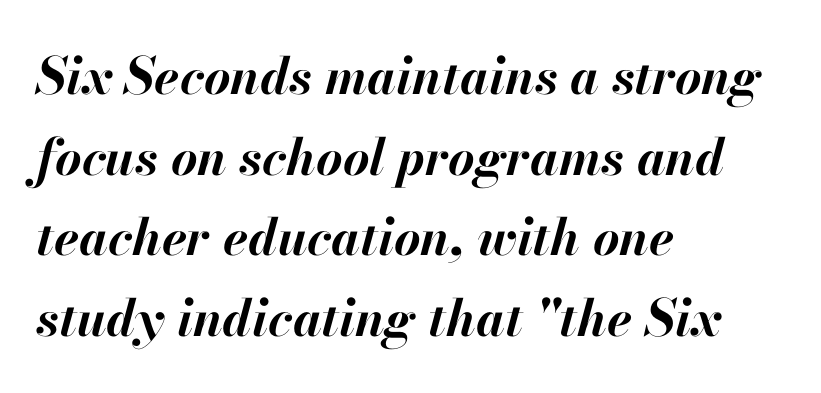
Every letter is thick-stroked: bold, no question. Compared with typical body copy, the letter spacing here is the same. These lines were composed using italics. Only glyphs here, with clear space below each row.
